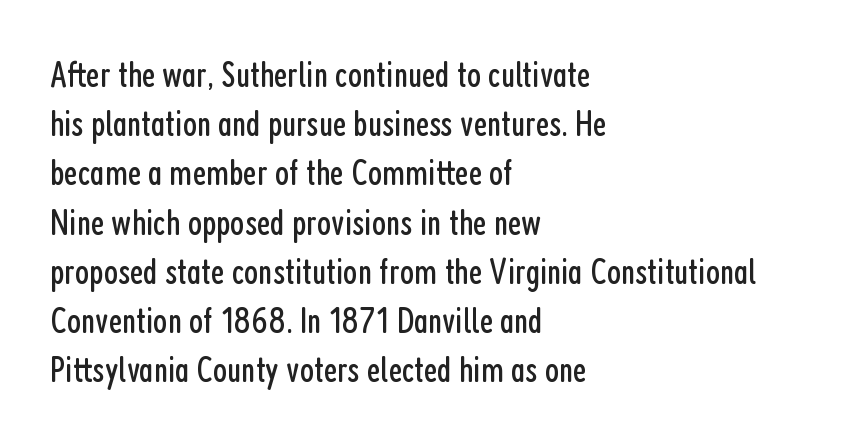
The image shows 37 px regular-weight, condensed sans-serif type, upright; set left-aligned, normal line spacing (1.33x), normal letter spacing, not underlined; low stroke contrast and a medium x-height.
